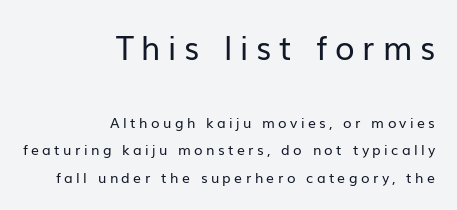
{"serif": "no", "italic": "no", "bold": "no", "weight": "regular", "width": "normal", "stroke_contrast": "low", "x_height": "medium", "monospaced": "no", "underline": "no", "align": "right", "line_spacing": "loose", "line_spacing_ratio": 1.97, "letter_spacing": "wide", "letter_spacing_em": 0.24, "larger_block": "first", "size_ratio": 2.29, "glyph_px": 32}
